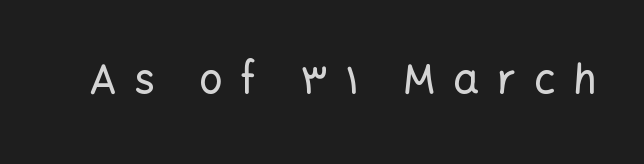
Q: Is the text italic (slanted)? A: No, it is upright.
Q: Is the typeface a serif or a sans-serif typeface? A: Sans-serif.
Q: Is the text underlined? A: No.
Q: Is the spacing between letters normal or unusually wide? A: Unusually wide.
Q: Width (condensed, normal, or wide)? A: Normal.
Q: Stroke contrast? A: Low.
Q: x-height? A: Medium.
Q: Monospaced? A: No.
